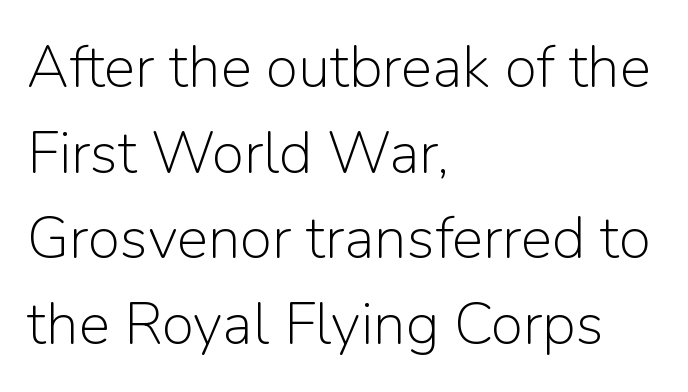
The image shows 59 px light sans-serif type, upright; set left-aligned, normal line spacing (1.45x), normal letter spacing, not underlined; low stroke contrast and a medium x-height.
